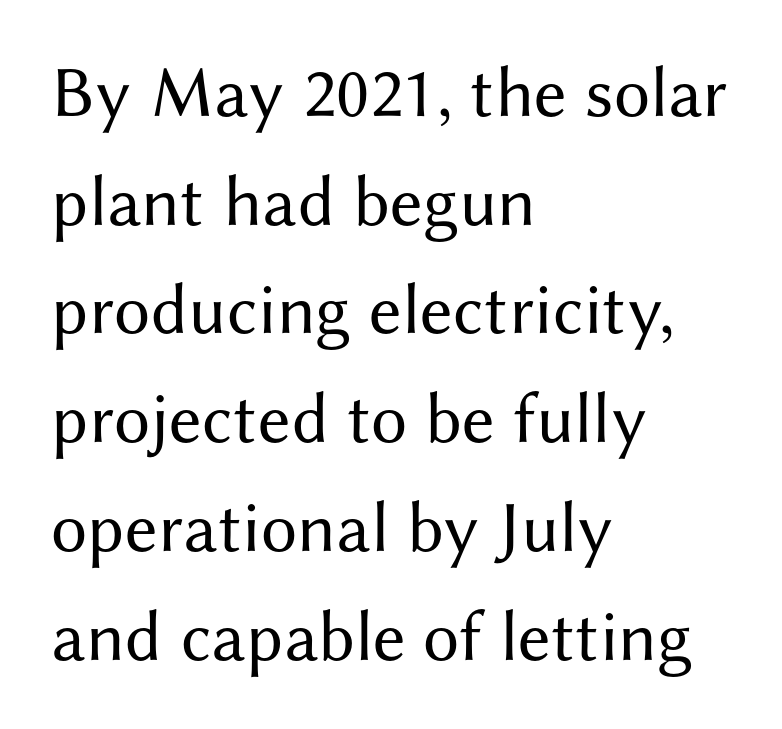
The image shows 72 px regular-weight sans-serif type, upright; set left-aligned, normal line spacing (1.51x), normal letter spacing, not underlined; medium stroke contrast and a medium x-height.
